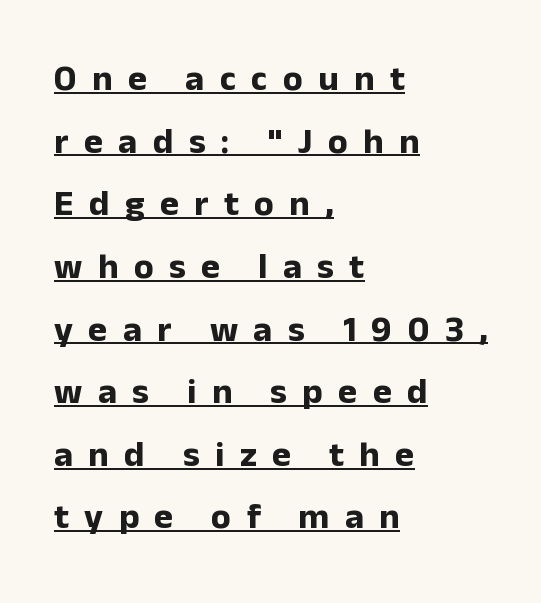
Q: Is the text bold? A: Yes.
Q: Is the text italic (slanted)? A: No, it is upright.
Q: Is the typeface a serif or a sans-serif typeface? A: Sans-serif.
Q: Is the text underlined? A: Yes.
Q: How is the paragraph aligned? A: Left-aligned.
Q: Is the spacing between letters normal or unusually wide? A: Unusually wide.
Q: Width (condensed, normal, or wide)? A: Normal.
Q: Stroke contrast? A: Low.
Q: x-height? A: Medium.
Q: Monospaced? A: No.
